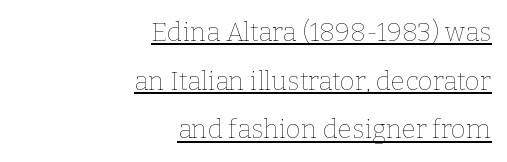
Q: Is the text bold? A: No.
Q: Is the text italic (slanted)? A: No, it is upright.
Q: Is the text underlined? A: Yes.
Q: How is the paragraph aligned? A: Right-aligned.
Q: Is the spacing between letters normal or unusually wide? A: Normal.
